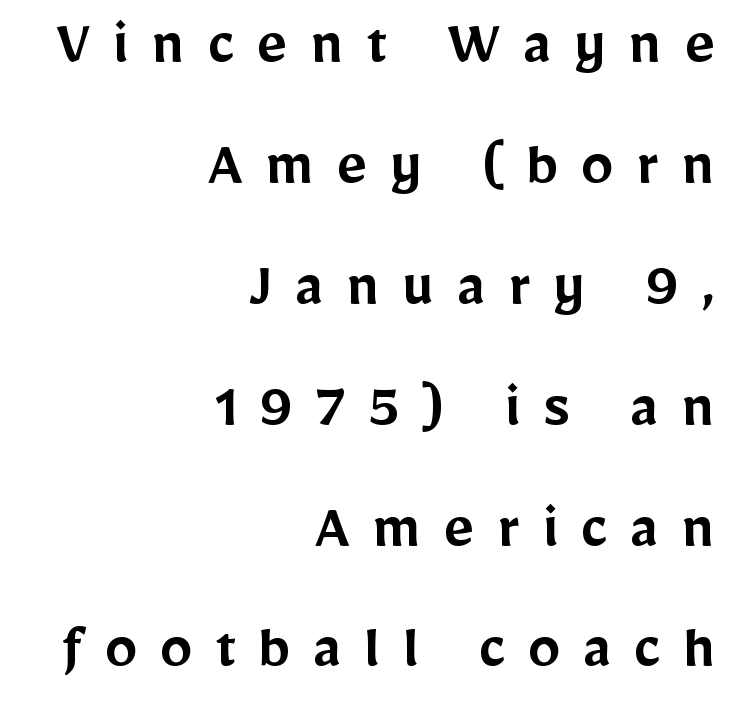
{"serif": "no", "italic": "no", "bold": "semi", "weight": "semibold", "width": "normal", "stroke_contrast": "low", "x_height": "medium", "monospaced": "no", "underline": "no", "align": "right", "line_spacing_ratio": 1.86, "letter_spacing": "wide", "letter_spacing_em": 0.35, "glyph_px": 65}
